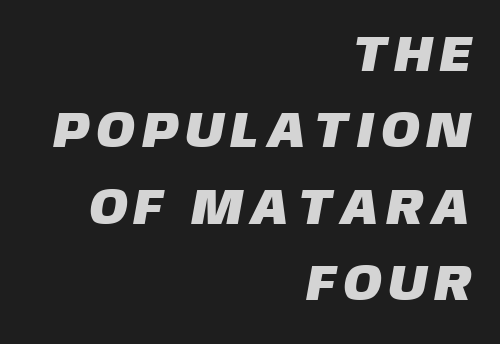
{"serif": "no", "width": "normal", "stroke_contrast": "low", "x_height": "large", "monospaced": "no", "underline": "no", "align": "right", "line_spacing": "normal", "line_spacing_ratio": 1.5, "glyph_px": 51}
